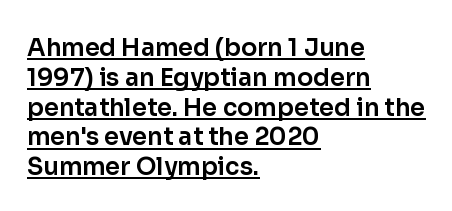
Tracking here is standard; glyphs follow each other at the usual distance. Nope, not italic — everything's standing straight. Each line starts at the same left margin while the right side varies. What decoration does the sample have? An underline.
